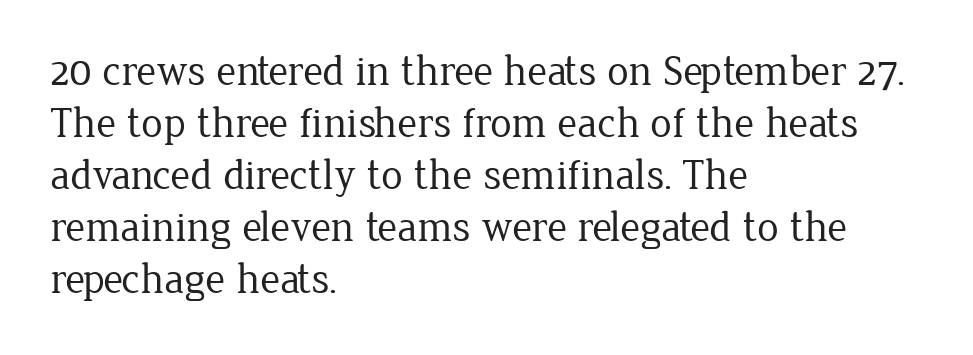
{"serif": "yes", "italic": "no", "bold": "no", "weight": "regular", "width": "normal", "stroke_contrast": "low", "x_height": "medium", "monospaced": "no", "underline": "no", "align": "left", "line_spacing_ratio": 1.21, "letter_spacing": "normal", "letter_spacing_em": 0.0, "glyph_px": 43}
